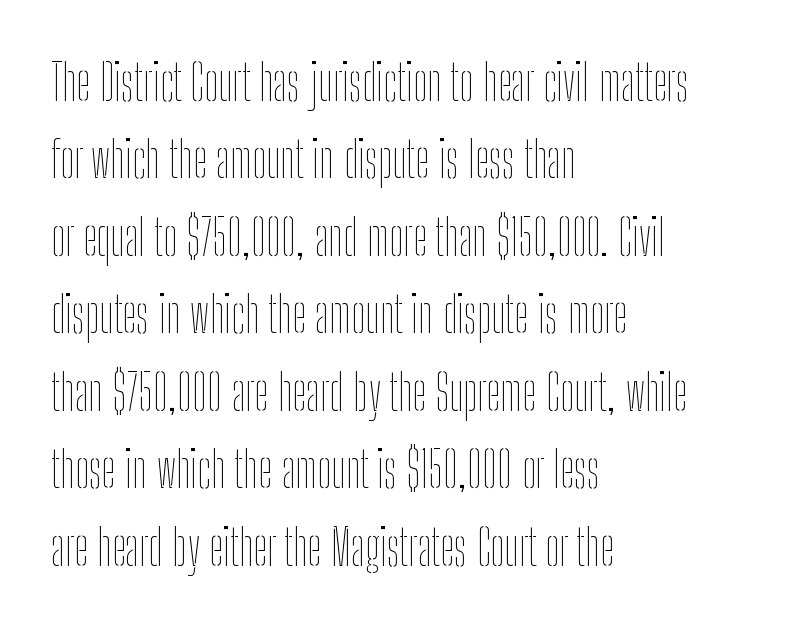
{"italic": "no", "bold": "no", "weight": "thin", "width": "condensed", "stroke_contrast": "low", "x_height": "medium", "monospaced": "no", "underline": "no", "align": "left", "line_spacing": "normal", "line_spacing_ratio": 1.55, "letter_spacing": "normal", "letter_spacing_em": 0.0, "glyph_px": 50}
